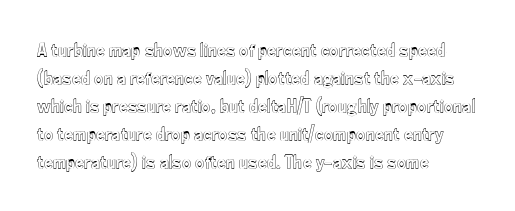
Ordinary non-slanted type is in use. Type without underlining. A typesetter would call this zero additional tracking. Horizontally, the lines are justified to the leading edge only. Honestly, the row spacing looks completely unremarkable.
